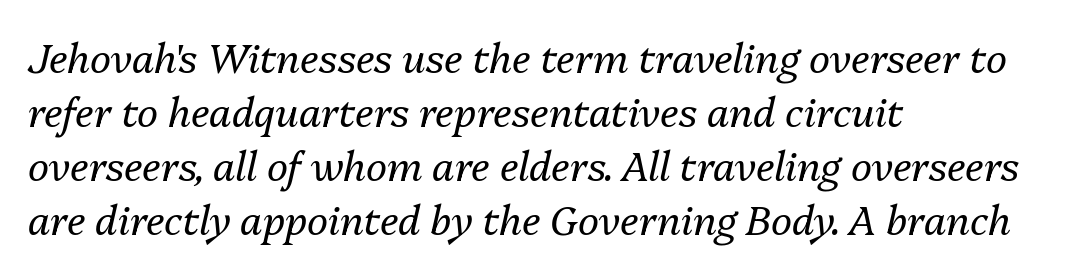
This sample has the flowing, uneven cadence of proportional lettering. Students, observe: this is what conventionally led text looks like. Is the block centered? No — it sits flush against the left margin. The string is rendered with underlining switched off.
